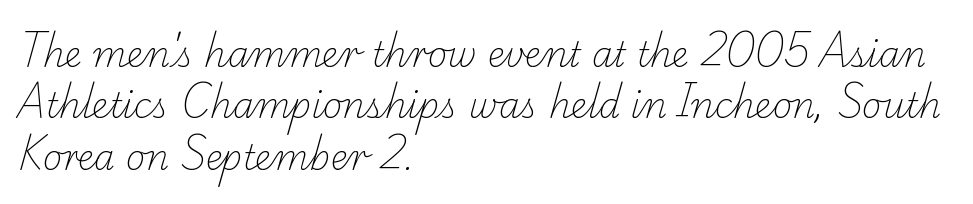
{"serif": "yes", "bold": "no", "weight": "light", "width": "normal", "stroke_contrast": "low", "x_height": "small", "monospaced": "no", "underline": "no", "align": "left", "line_spacing": "normal", "line_spacing_ratio": 1.51, "letter_spacing": "normal", "letter_spacing_em": 0.0, "glyph_px": 34}
